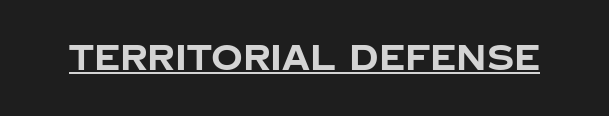
Q: Is the text bold? A: Yes.
Q: Is the text italic (slanted)? A: No, it is upright.
Q: Is the typeface a serif or a sans-serif typeface? A: Sans-serif.
Q: Is the text underlined? A: Yes.
Q: Is the spacing between letters normal or unusually wide? A: Normal.
Q: Width (condensed, normal, or wide)? A: Normal.
Q: Stroke contrast? A: Low.
Q: x-height? A: Large.
Q: Monospaced? A: No.
